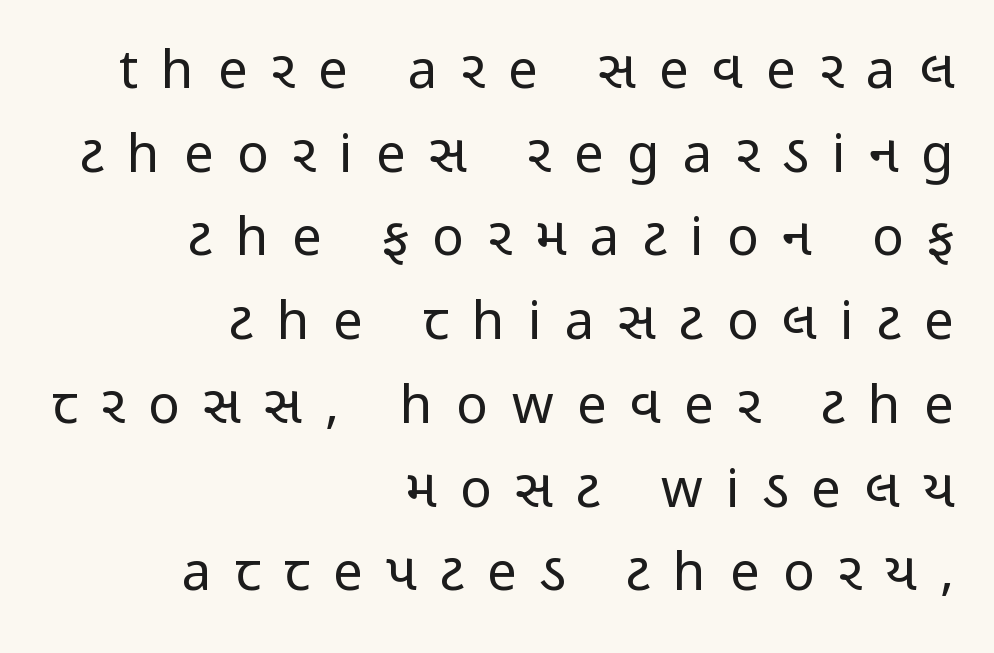
There is plenty of visible air inserted between adjacent glyphs. Is this a sans? Yes — the strokes have no serifs. Ordinary non-slanted type is in use. Notice how descenders clear the ascenders below comfortably — that's standard leading.
